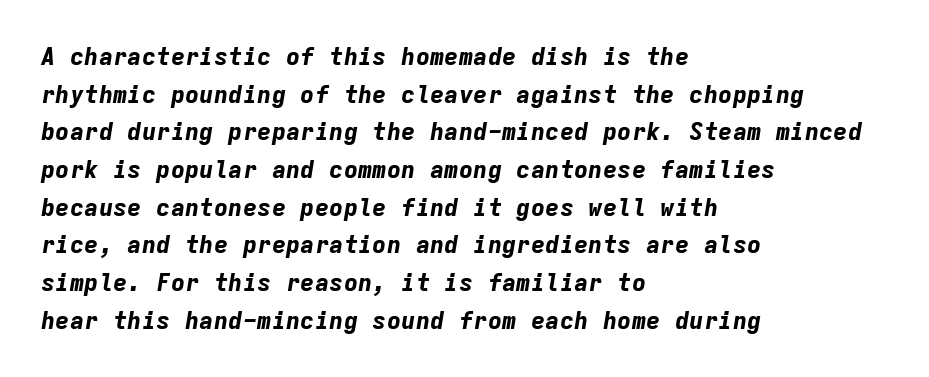
Q: Is the text bold? A: Yes.
Q: Is the text italic (slanted)? A: Yes, it leans right by about 9 degrees.
Q: Is the text underlined? A: No.
Q: How is the paragraph aligned? A: Left-aligned.
Q: Is the spacing between letters normal or unusually wide? A: Normal.
Q: Is the spacing between lines tight, normal or loose? A: Normal.
